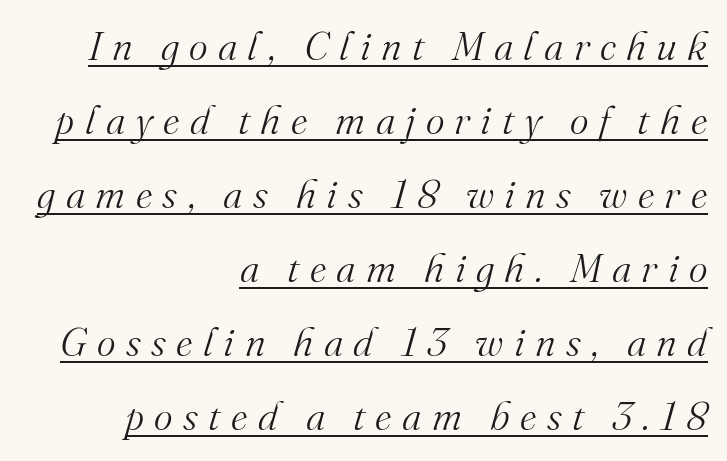
The image shows 40 px light serif type, italic (leaning right); set right-aligned, line spacing 1.85x, unusually wide letter spacing (+0.26 em), underlined; medium stroke contrast and a small x-height.
